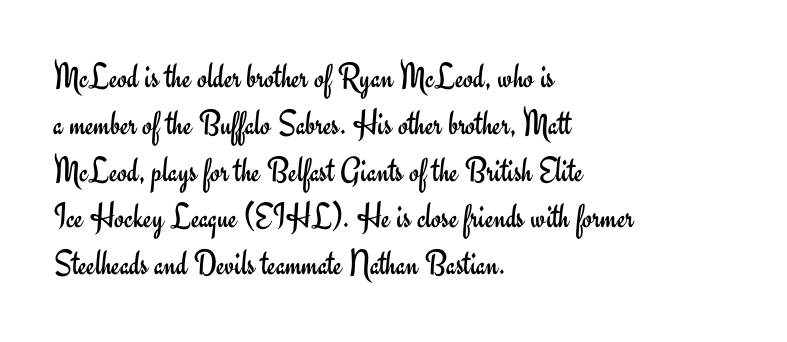
The setting favours the left margin, as ordinary paragraphs usually do. No extra tracking has been applied to these lines. The type family on display is of the sans-serif kind. Lines of text with bare space underneath.
